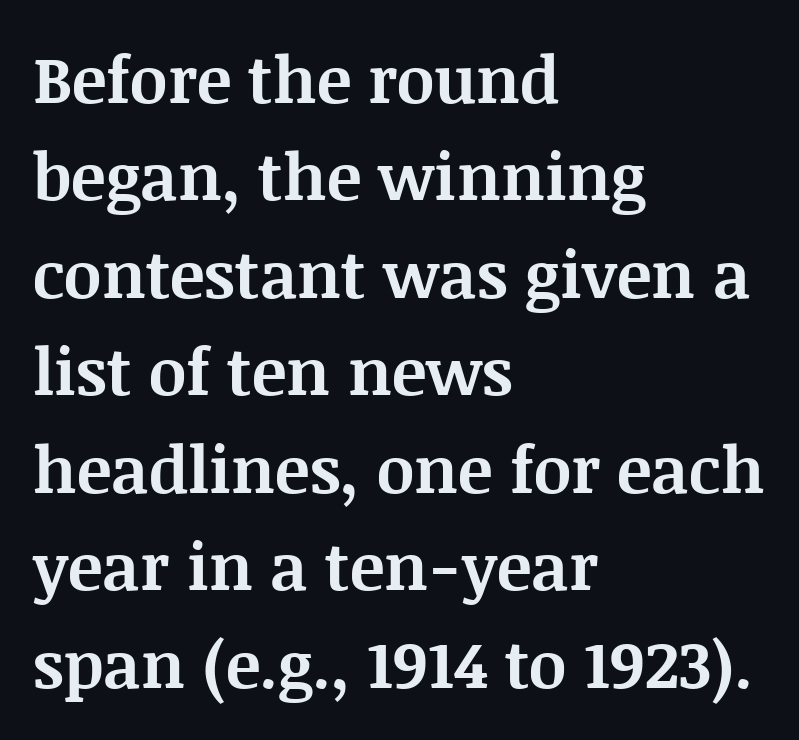
Q: Is the text bold? A: Yes.
Q: Is the text italic (slanted)? A: No, it is upright.
Q: Is the typeface a serif or a sans-serif typeface? A: Serif.
Q: Is the text underlined? A: No.
Q: How is the paragraph aligned? A: Left-aligned.
Q: Is the spacing between letters normal or unusually wide? A: Normal.
Q: Is the spacing between lines tight, normal or loose? A: Normal.
Q: Width (condensed, normal, or wide)? A: Normal.
Q: Stroke contrast? A: Medium.
Q: x-height? A: Large.
Q: Monospaced? A: No.
